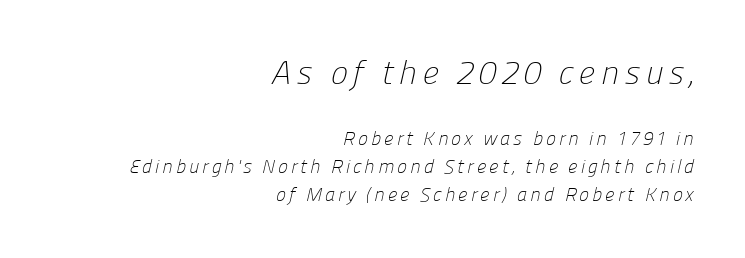
{"serif": "no", "bold": "no", "weight": "light", "width": "normal", "stroke_contrast": "low", "x_height": "medium", "monospaced": "no", "underline": "no", "align": "right", "line_spacing": "normal", "line_spacing_ratio": 1.47, "larger_block": "first", "size_ratio": 1.74, "glyph_px": 33}
